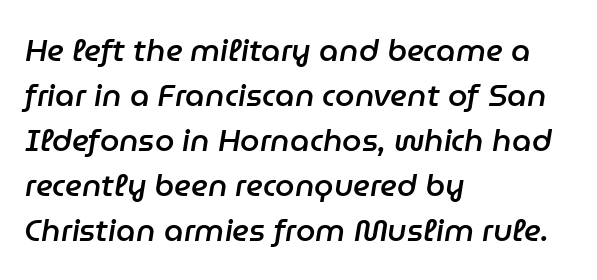
Does the leading feel generous? No, just average. Observe the lean: these are italic letterforms. Stroke thickness is moderately raised; the sample reads as semibold. Look at the tracking — it's just the regular setting, nothing added. Think of a printed novel: that variable character pitch is what you see here.
